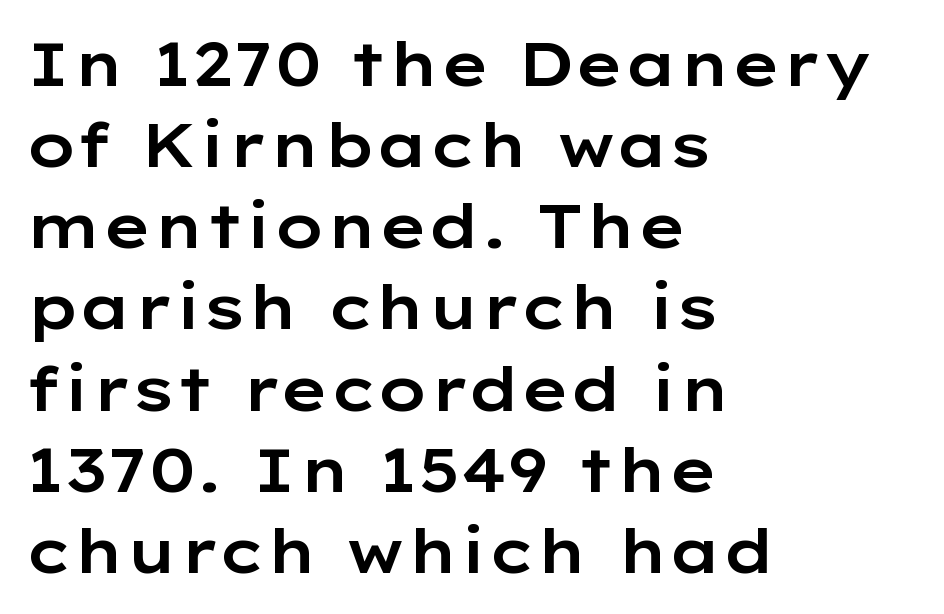
Q: Is the text italic (slanted)? A: No, it is upright.
Q: Is the typeface a serif or a sans-serif typeface? A: Sans-serif.
Q: Is the text underlined? A: No.
Q: How is the paragraph aligned? A: Left-aligned.
Q: Is the spacing between letters normal or unusually wide? A: Normal.
Q: Is the spacing between lines tight, normal or loose? A: Normal.
Q: Width (condensed, normal, or wide)? A: Wide.
Q: Stroke contrast? A: Low.
Q: x-height? A: Medium.
Q: Monospaced? A: No.
